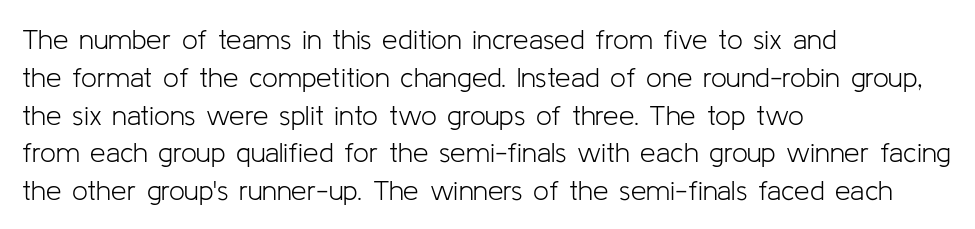
{"serif": "no", "italic": "no", "bold": "no", "weight": "light", "width": "normal", "stroke_contrast": "low", "x_height": "medium", "monospaced": "no", "underline": "no", "align": "left", "line_spacing": "normal", "line_spacing_ratio": 1.35, "letter_spacing": "normal", "letter_spacing_em": 0.0, "glyph_px": 28}
